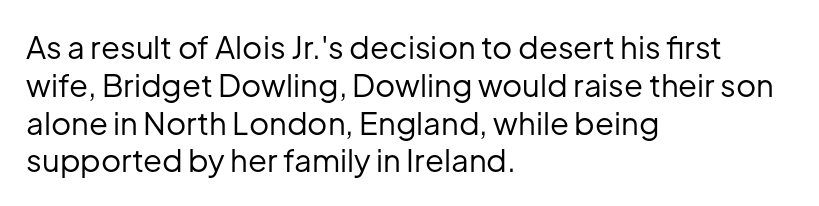
The image shows 31 px regular-weight sans-serif type, upright; set left-aligned, line spacing 1.22x, normal letter spacing, not underlined; low stroke contrast and a medium x-height.
